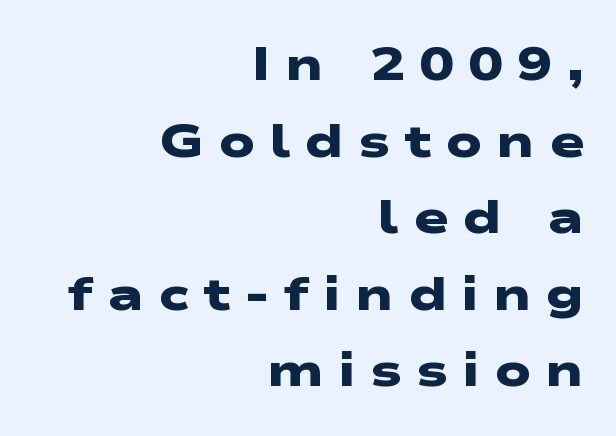
The image shows 47 px heavy, wide sans-serif type; set right-aligned, normal line spacing (1.63x), unusually wide letter spacing (+0.3 em), not underlined; low stroke contrast and a medium x-height.
